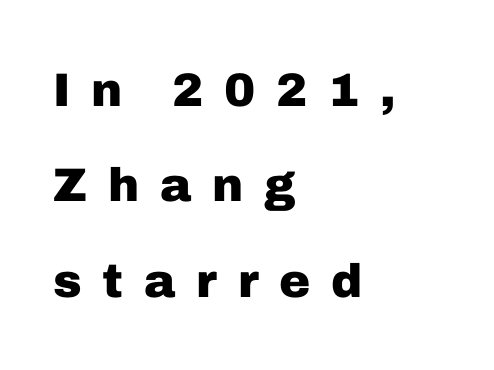
This sample is left-justified, so line endings fall wherever the words run out. Students, observe: this is what heavily led, spacious text looks like. The rendering shows plain stroke endings on the letterforms — a sans-serif design. When letters stand straight like this, we call the style roman or upright.
